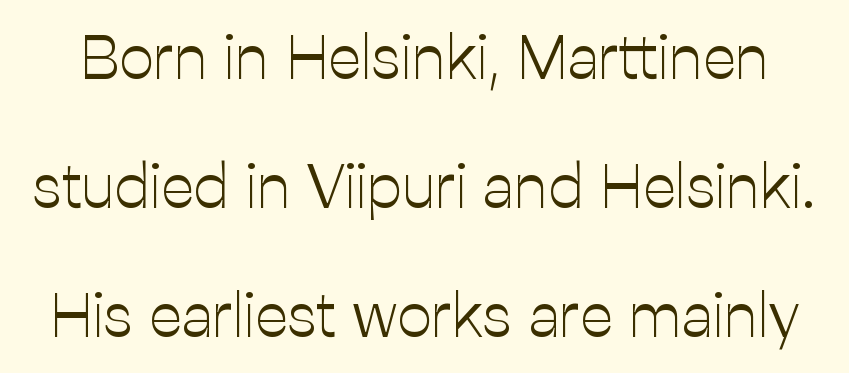
{"serif": "no", "italic": "no", "bold": "no", "weight": "light", "width": "normal", "stroke_contrast": "low", "x_height": "medium", "monospaced": "no", "underline": "no", "line_spacing": "loose", "line_spacing_ratio": 2.08, "letter_spacing": "normal", "letter_spacing_em": 0.0, "glyph_px": 62}
